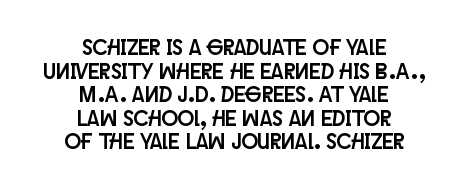
{"italic": "no", "underline": "no", "align": "center", "line_spacing": "tight", "line_spacing_ratio": 1.07, "letter_spacing": "normal", "letter_spacing_em": 0.0, "glyph_px": 22}
